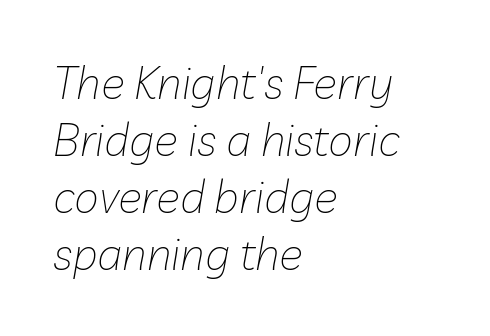
Q: Is the text bold? A: No.
Q: Is the text italic (slanted)? A: Yes, it leans right by about 10 degrees.
Q: Is the text underlined? A: No.
Q: How is the paragraph aligned? A: Left-aligned.
Q: Is the spacing between letters normal or unusually wide? A: Normal.
Q: Is the spacing between lines tight, normal or loose? A: Normal.
Q: Width (condensed, normal, or wide)? A: Normal.
Q: Stroke contrast? A: Low.
Q: x-height? A: Medium.
Q: Monospaced? A: No.
